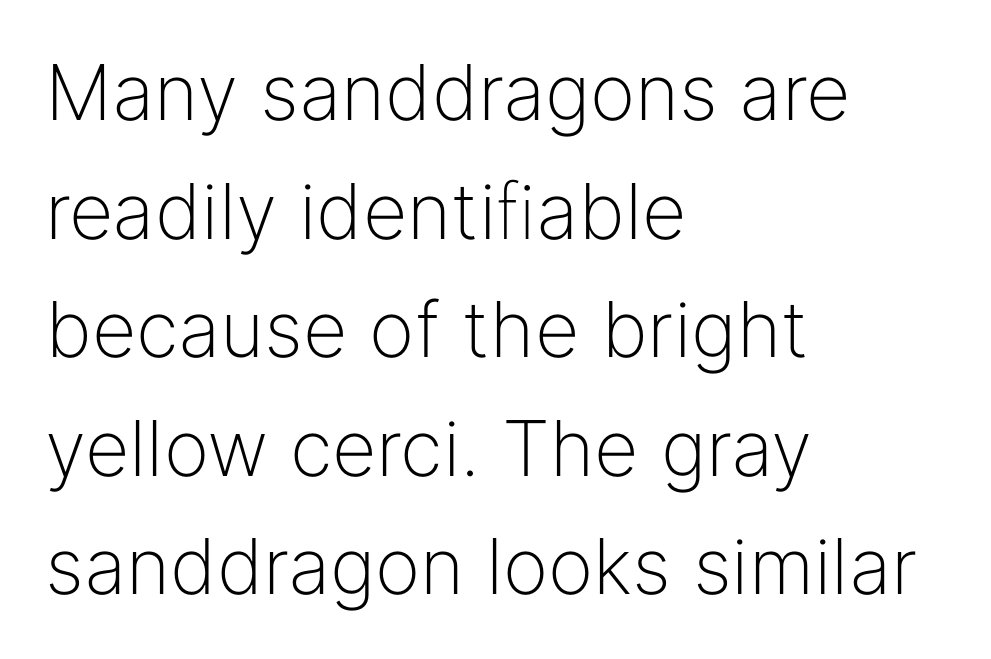
The image shows 77 px light sans-serif type, upright; set left-aligned, normal line spacing (1.54x), normal letter spacing, not underlined; low stroke contrast and a medium x-height.
